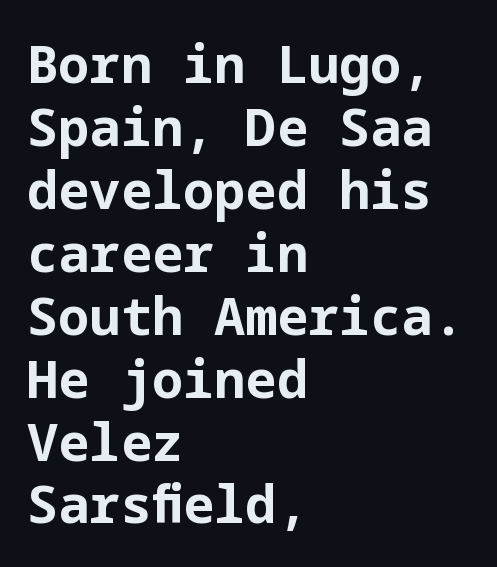
{"serif": "no", "italic": "no", "bold": "yes", "weight": "bold", "width": "normal", "stroke_contrast": "low", "x_height": "medium", "underline": "no", "align": "left", "line_spacing_ratio": 1.21, "letter_spacing": "normal", "letter_spacing_em": 0.0, "glyph_px": 52}
